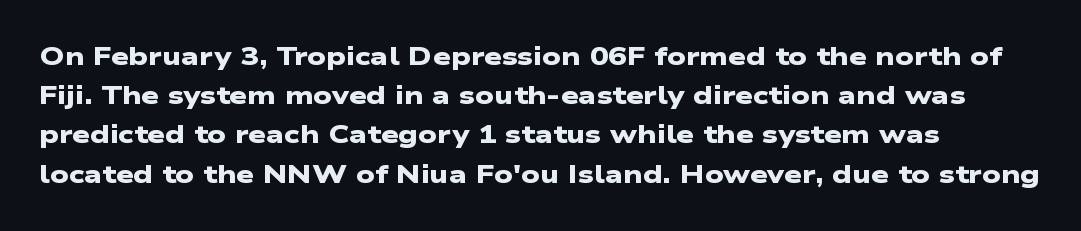
The image shows 25 px bold type; set left-aligned, normal line spacing (1.57x), normal letter spacing, not underlined.
